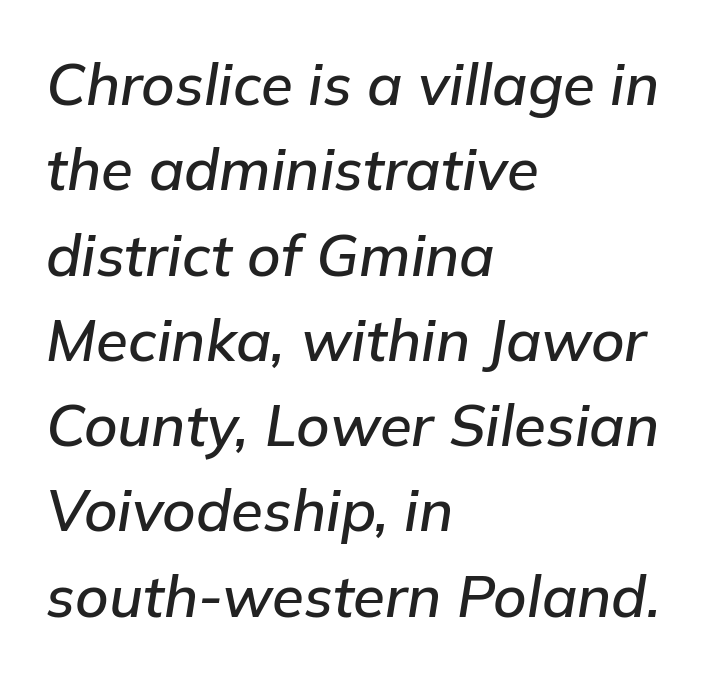
Here the designer chose a conventional face with non-uniform glyph widths. Which margin do the lines hug? The left one — the right edge is uneven. A typesetter would mark this as italic. The line texture is even and compact thanks to regular tracking.
